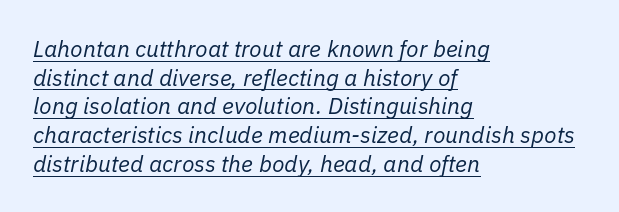
The image shows 23 px text type, italic (leaning right); set left-aligned, normal line spacing (1.25x), normal letter spacing, underlined.
